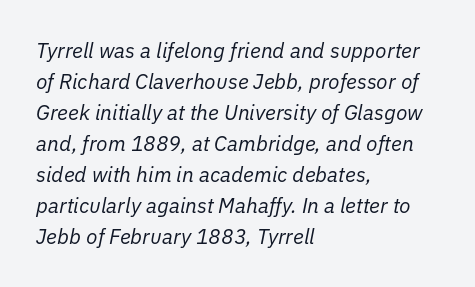
Descenders are the only things crossing below the line. The lines sit at an ordinary, default distance from one another. The letterforms sit shoulder to shoulder at normal distance. Rendered with sloped, italic letterforms.
